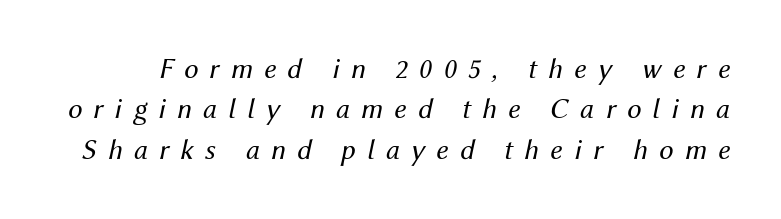
This reads as an unemphasized weight, regular at the heaviest. Reading down the column, the eye jumps a familiar distance to each next line. Here the designer chose a conventional face with non-uniform glyph widths. The glyphs look as if they've been sheared to an angle.
